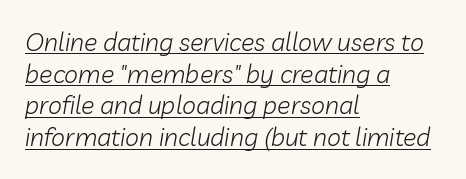
Line beginnings align vertically; line endings do not. Stems here are at most as thick as an everyday book face. These lines keep a tight, regular rhythm from letter to letter. A typesetter would mark this as italic. The lettering is marked with a stroke running underneath it.
